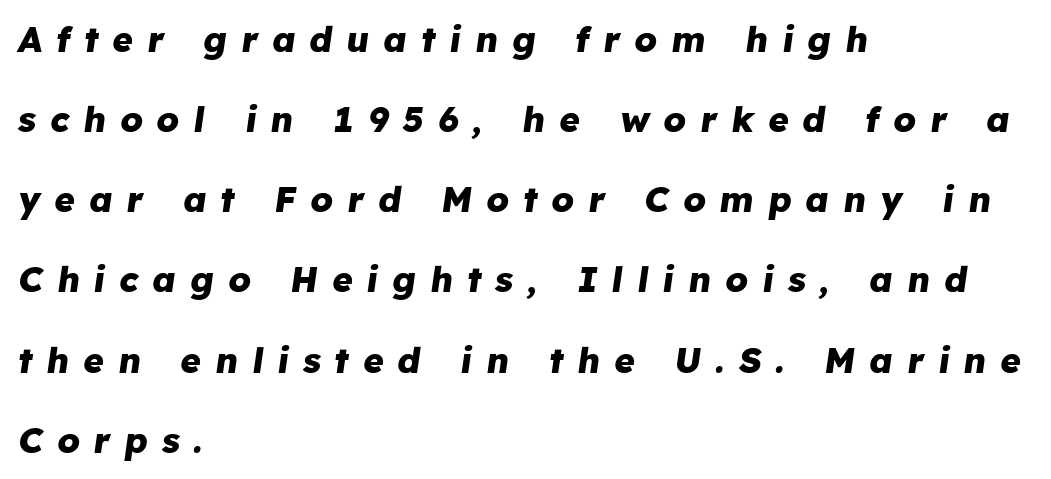
Q: Is the text bold? A: Yes.
Q: Is the text italic (slanted)? A: Yes, it leans right by about 8 degrees.
Q: Is the text underlined? A: No.
Q: How is the paragraph aligned? A: Left-aligned.
Q: Is the spacing between letters normal or unusually wide? A: Unusually wide.
Q: Is the spacing between lines tight, normal or loose? A: Loose.
Q: Width (condensed, normal, or wide)? A: Normal.
Q: Stroke contrast? A: Low.
Q: x-height? A: Medium.
Q: Monospaced? A: No.
